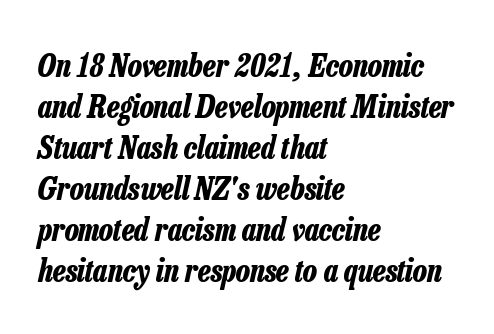
Nothing unusual about the tracking: characters are spaced as the font intends. Compared with ordinary roman type, these characters are visibly tilted. Horizontal alignment here is leftward, the default for most running prose. The face used here has the dense, thick strokes of a bold. Just letters on the line, the space beneath them empty. Think of a printed novel: that variable character pitch is what you see here.
